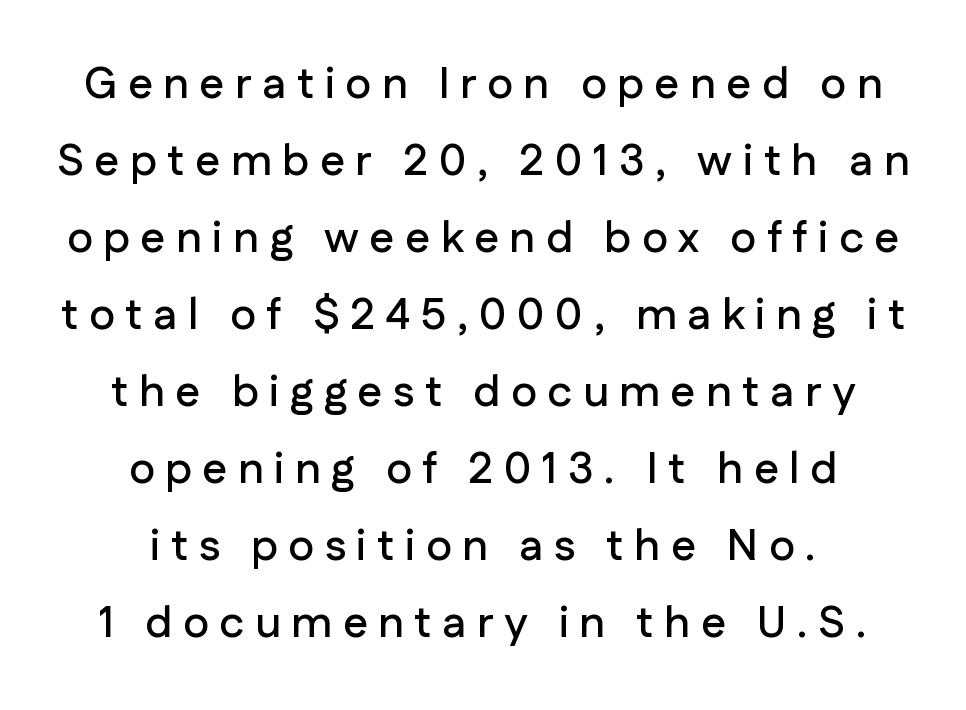
The image shows 44 px sans-serif type, upright; set centered, line spacing 1.75x, unusually wide letter spacing (+0.24 em), not underlined; low stroke contrast and a medium x-height.
